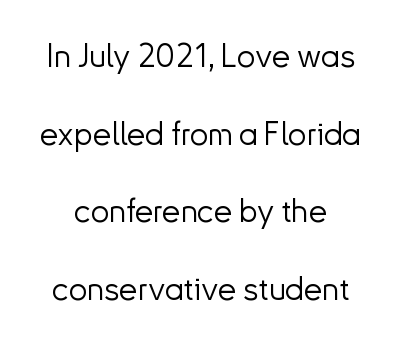
Q: Is the text bold? A: No.
Q: Is the text italic (slanted)? A: No, it is upright.
Q: Is the typeface a serif or a sans-serif typeface? A: Sans-serif.
Q: Is the text underlined? A: No.
Q: Is the spacing between letters normal or unusually wide? A: Normal.
Q: Is the spacing between lines tight, normal or loose? A: Loose.
Q: Width (condensed, normal, or wide)? A: Normal.
Q: Stroke contrast? A: Low.
Q: x-height? A: Small.
Q: Monospaced? A: No.
